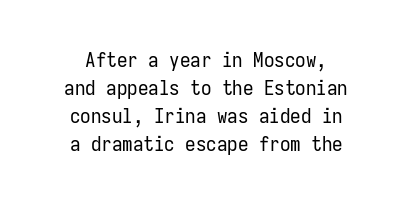
The image shows 21 px text type, upright; set normal line spacing (1.34x), normal letter spacing, not underlined.
